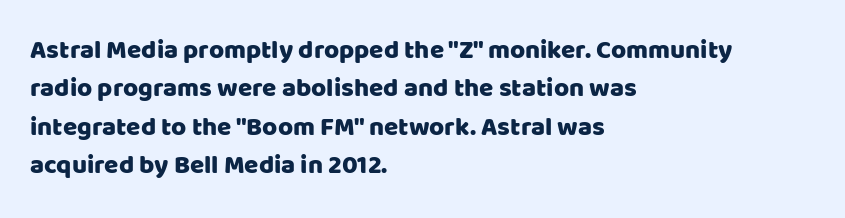
The image shows 26 px text type, upright; set left-aligned, normal line spacing (1.48x), normal letter spacing, not underlined.
